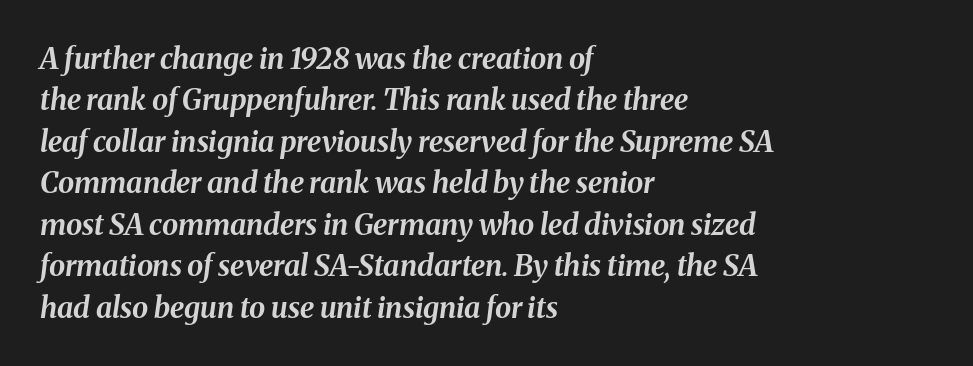
Q: Is the text bold? A: Yes.
Q: Is the text italic (slanted)? A: Yes, it leans right by about 8 degrees.
Q: Is the text underlined? A: No.
Q: How is the paragraph aligned? A: Left-aligned.
Q: Is the spacing between letters normal or unusually wide? A: Normal.
Q: Is the spacing between lines tight, normal or loose? A: Normal.
Q: Width (condensed, normal, or wide)? A: Normal.
Q: Stroke contrast? A: Medium.
Q: x-height? A: Medium.
Q: Monospaced? A: No.
